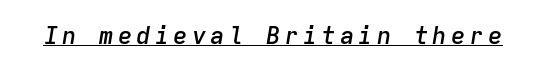
Q: Is the text bold? A: Semi-bold.
Q: Is the text italic (slanted)? A: Yes, it leans right by about 9 degrees.
Q: Is the text underlined? A: Yes.
